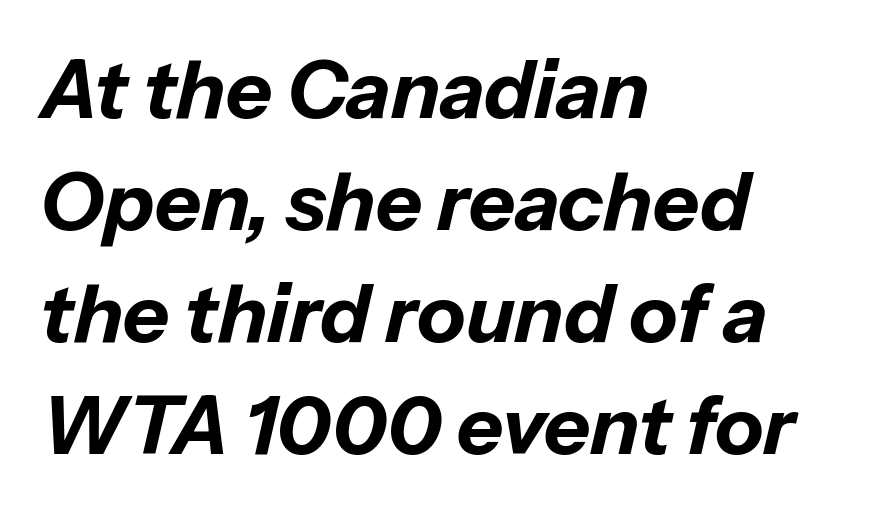
Q: Is the text bold? A: Yes.
Q: Is the text italic (slanted)? A: Yes, it leans right by about 13 degrees.
Q: Is the text underlined? A: No.
Q: How is the paragraph aligned? A: Left-aligned.
Q: Is the spacing between letters normal or unusually wide? A: Normal.
Q: Is the spacing between lines tight, normal or loose? A: Normal.
Q: Width (condensed, normal, or wide)? A: Normal.
Q: Stroke contrast? A: Low.
Q: x-height? A: Medium.
Q: Monospaced? A: No.
